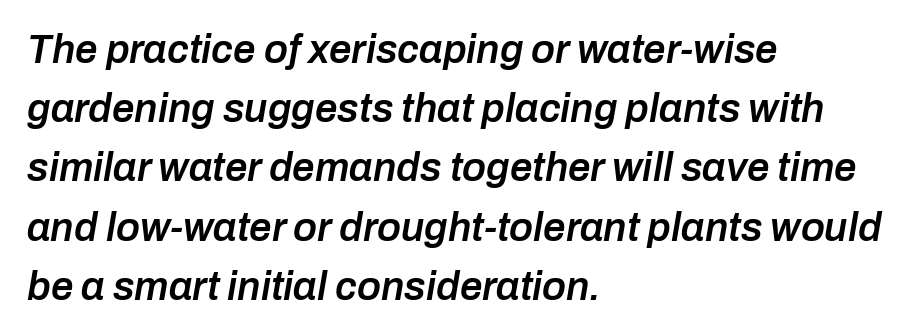
The image shows 40 px semibold type, italic (leaning right); set left-aligned, normal line spacing (1.48x), normal letter spacing, not underlined; low stroke contrast and a medium x-height.
